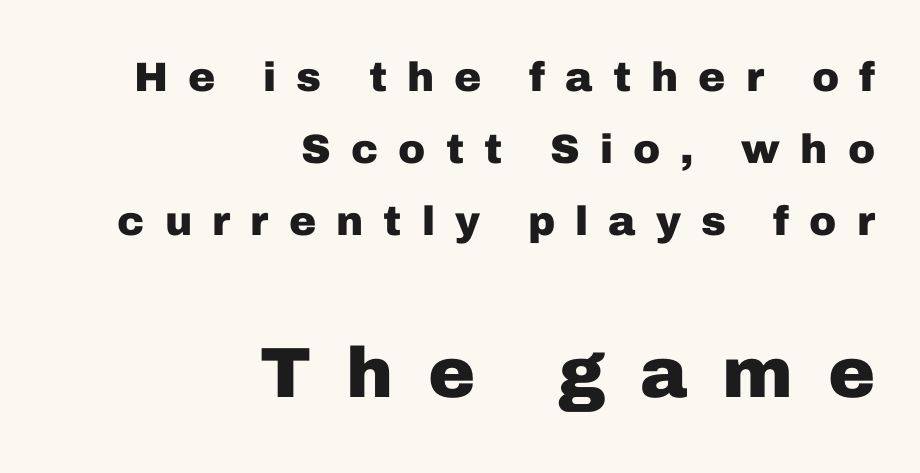
The image shows 71 px heavy sans-serif type, upright; set right-aligned, line spacing 1.76x, unusually wide letter spacing (+0.49 em), not underlined; the second (bottom) block is 1.73x larger; low stroke contrast and a medium x-height.
